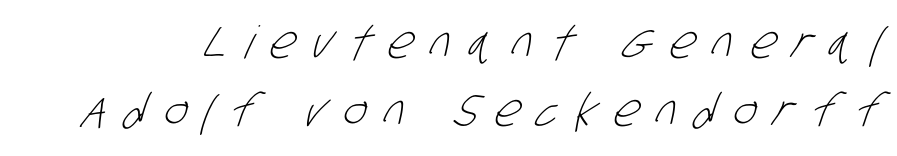
The image shows 45 px light, condensed sans-serif type; set normal line spacing (1.52x), unusually wide letter spacing (+0.39 em), not underlined; low stroke contrast and a large x-height.
